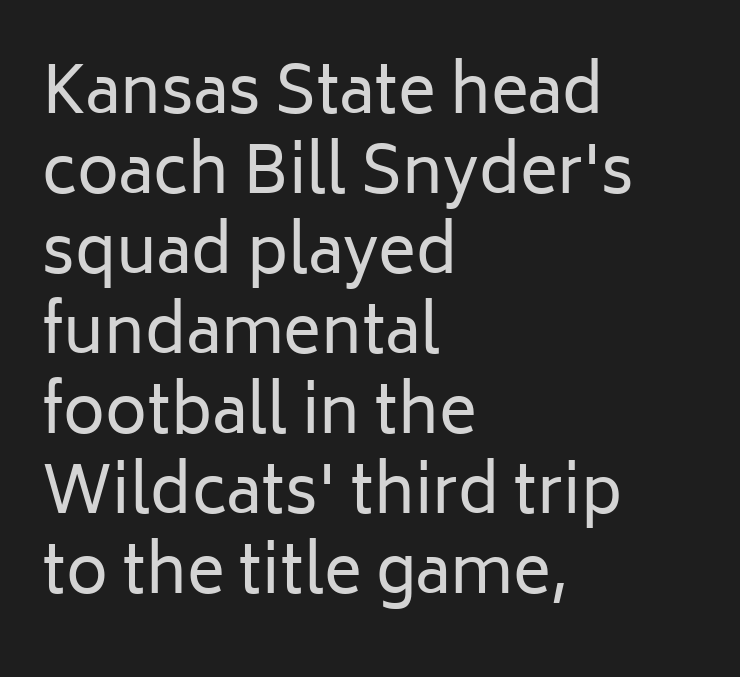
Q: Is the text bold? A: No.
Q: Is the text italic (slanted)? A: No, it is upright.
Q: Is the typeface a serif or a sans-serif typeface? A: Sans-serif.
Q: Is the text underlined? A: No.
Q: How is the paragraph aligned? A: Left-aligned.
Q: Is the spacing between letters normal or unusually wide? A: Normal.
Q: Is the spacing between lines tight, normal or loose? A: Normal.
Q: Width (condensed, normal, or wide)? A: Normal.
Q: Stroke contrast? A: Low.
Q: x-height? A: Medium.
Q: Monospaced? A: No.
